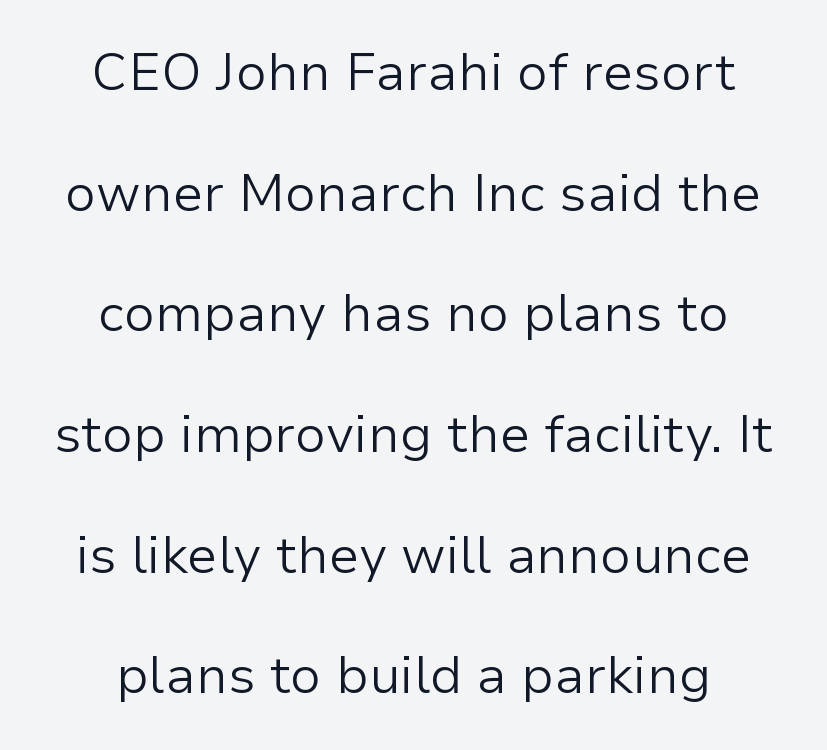
Q: Is the text bold? A: No.
Q: Is the text italic (slanted)? A: No, it is upright.
Q: Is the typeface a serif or a sans-serif typeface? A: Sans-serif.
Q: Is the text underlined? A: No.
Q: How is the paragraph aligned? A: Centered.
Q: Is the spacing between letters normal or unusually wide? A: Normal.
Q: Is the spacing between lines tight, normal or loose? A: Loose.
Q: Width (condensed, normal, or wide)? A: Normal.
Q: Stroke contrast? A: Low.
Q: x-height? A: Medium.
Q: Monospaced? A: No.
